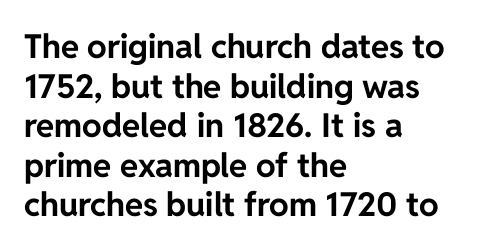
The image shows 33 px bold sans-serif type, upright; set left-aligned, line spacing 1.2x, normal letter spacing, not underlined; low stroke contrast and a medium x-height.
